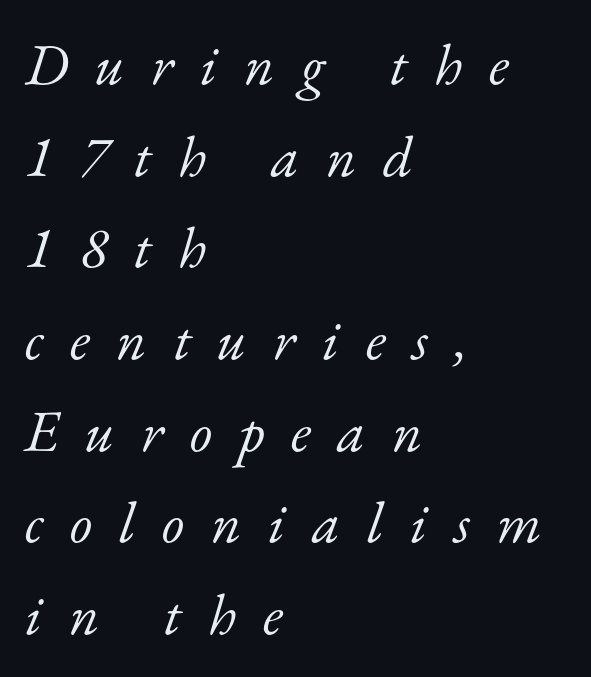
{"serif": "yes", "italic": "yes", "lean": "right", "slant_degrees": 17, "bold": "no", "weight": "light", "width": "normal", "stroke_contrast": "low", "x_height": "small", "monospaced": "no", "underline": "no", "align": "left", "line_spacing": "normal", "line_spacing_ratio": 1.58, "letter_spacing": "wide", "letter_spacing_em": 0.46, "glyph_px": 58}
